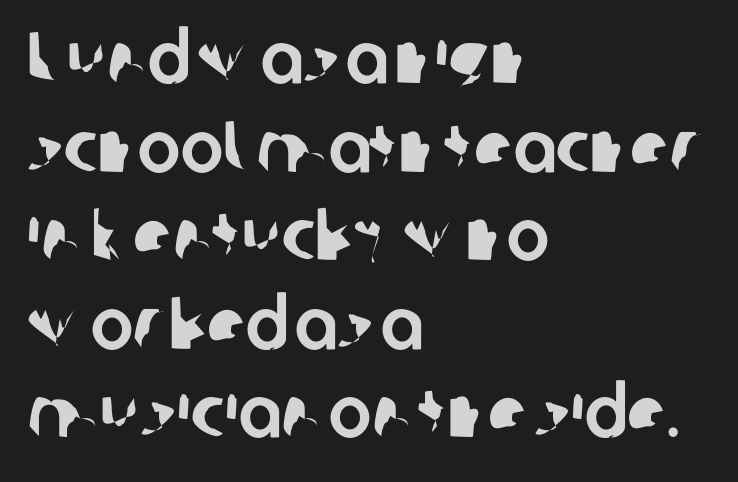
Tracking value appears to be zero — textbook default spacing. Nobody drew a line under any word here. The rendering uses natural spacing where letterforms have individual widths. Line starts are locked; line ends wander. Look at the bottom of the vertical strokes: they stop flat, with no serifs.
